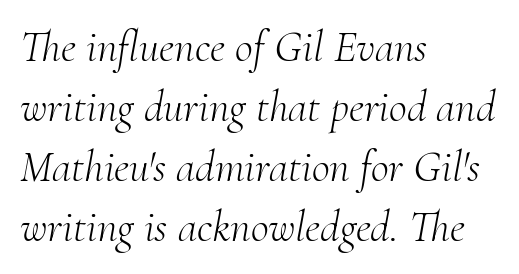
The image shows 44 px light serif type, italic (leaning right); set left-aligned, normal line spacing (1.36x), normal letter spacing, not underlined; medium stroke contrast and a small x-height.
